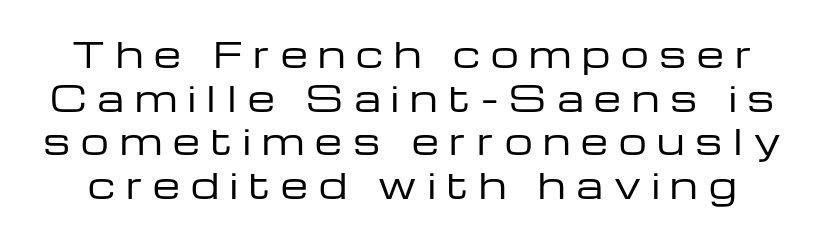
{"serif": "no", "italic": "no", "bold": "no", "weight": "regular", "width": "wide", "stroke_contrast": "low", "x_height": "medium", "monospaced": "no", "underline": "no", "line_spacing": "normal", "line_spacing_ratio": 1.25, "letter_spacing": "wide", "letter_spacing_em": 0.31, "glyph_px": 35}
